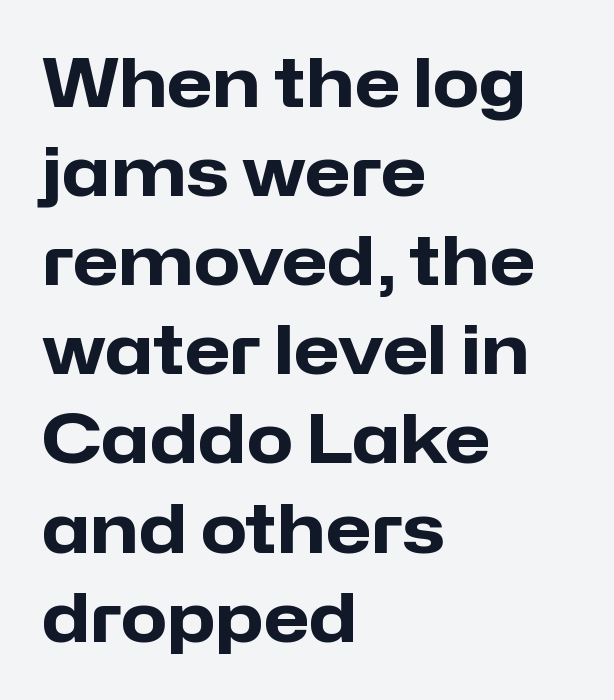
{"serif": "no", "italic": "no", "bold": "yes", "weight": "heavy", "width": "normal", "stroke_contrast": "low", "x_height": "medium", "monospaced": "no", "underline": "no", "align": "left", "line_spacing": "normal", "line_spacing_ratio": 1.33, "letter_spacing": "normal", "letter_spacing_em": 0.0, "glyph_px": 67}
